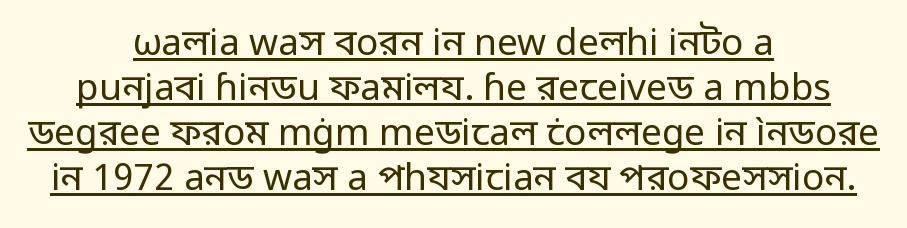
{"serif": "no", "italic": "no", "bold": "no", "weight": "regular", "width": "normal", "stroke_contrast": "low", "x_height": "medium", "monospaced": "no", "underline": "yes", "align": "center", "line_spacing_ratio": 1.22, "letter_spacing": "normal", "letter_spacing_em": 0.0, "glyph_px": 37}
